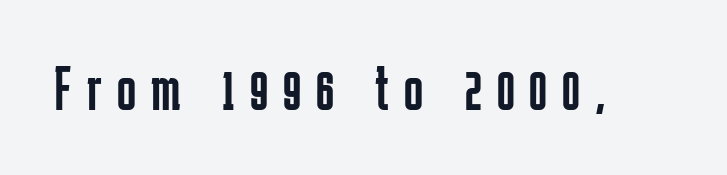
{"serif": "no", "italic": "no", "bold": "no", "weight": "regular", "width": "condensed", "stroke_contrast": "low", "x_height": "medium", "monospaced": "no", "underline": "no", "letter_spacing": "wide", "letter_spacing_em": 0.24, "glyph_px": 63}
